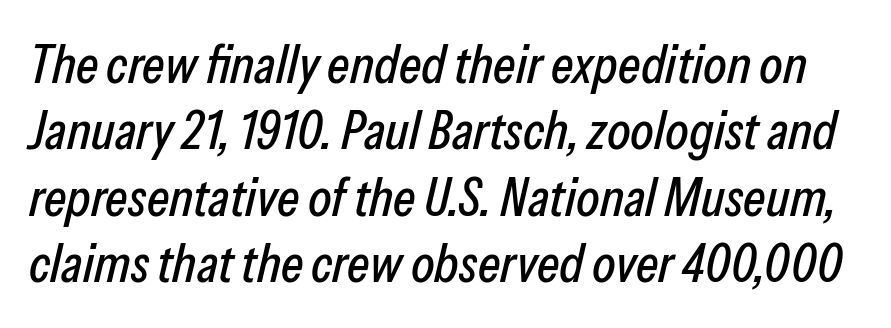
The image shows 54 px condensed type, italic (leaning right); set line spacing 1.23x, normal letter spacing, not underlined; low stroke contrast and a medium x-height.
